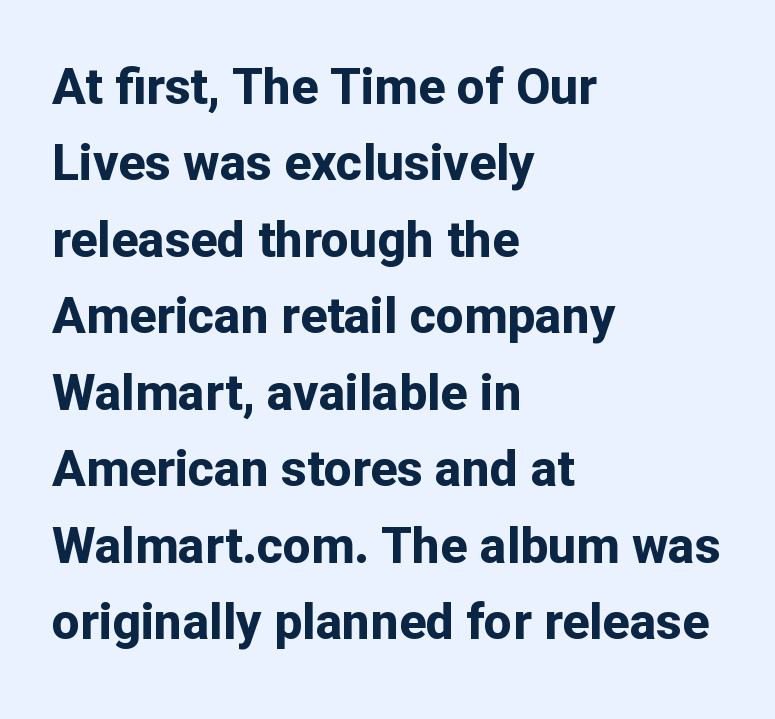
{"serif": "no", "italic": "no", "bold": "yes", "weight": "bold", "width": "normal", "stroke_contrast": "low", "x_height": "medium", "monospaced": "no", "underline": "no", "align": "left", "line_spacing": "normal", "line_spacing_ratio": 1.53, "letter_spacing": "normal", "letter_spacing_em": 0.0, "glyph_px": 50}
